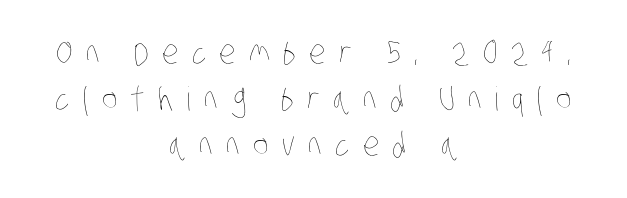
Honestly, there is no underline to notice here at all. The leading is moderate, giving the passage an even texture. Compared with typical body copy, the letter spacing here is much looser. Varying glyph widths throughout — classic text-font behaviour.
